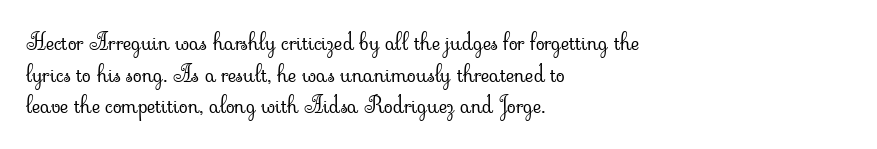
The strokes are not fattened; the text isn't bold. Beneath every word, the page is bare. Every row of glyphs begins at an identical x-position on the left. In terms of posture, this sample is upright.
